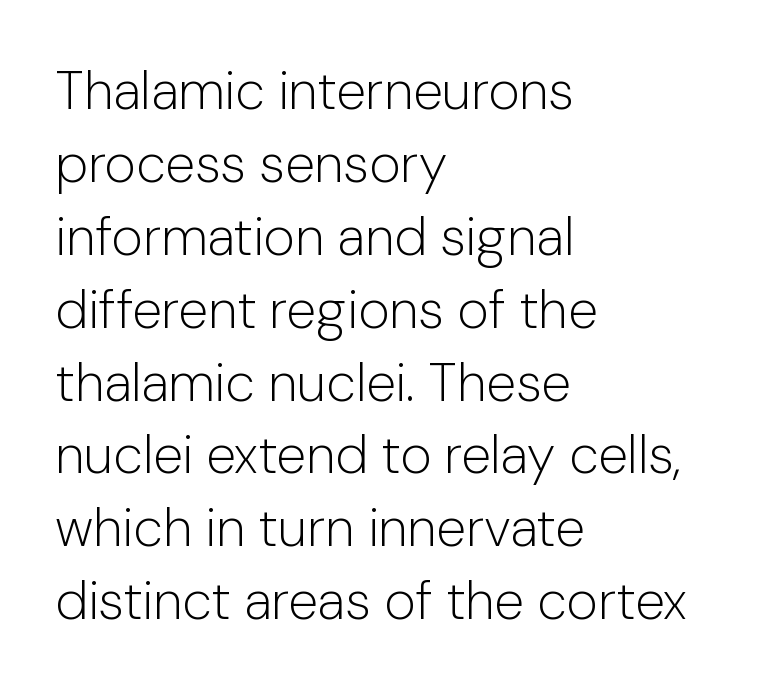
Q: Is the text bold? A: No.
Q: Is the text italic (slanted)? A: No, it is upright.
Q: Is the typeface a serif or a sans-serif typeface? A: Sans-serif.
Q: Is the text underlined? A: No.
Q: How is the paragraph aligned? A: Left-aligned.
Q: Is the spacing between letters normal or unusually wide? A: Normal.
Q: Is the spacing between lines tight, normal or loose? A: Normal.
Q: Width (condensed, normal, or wide)? A: Normal.
Q: Stroke contrast? A: Low.
Q: x-height? A: Medium.
Q: Monospaced? A: No.
